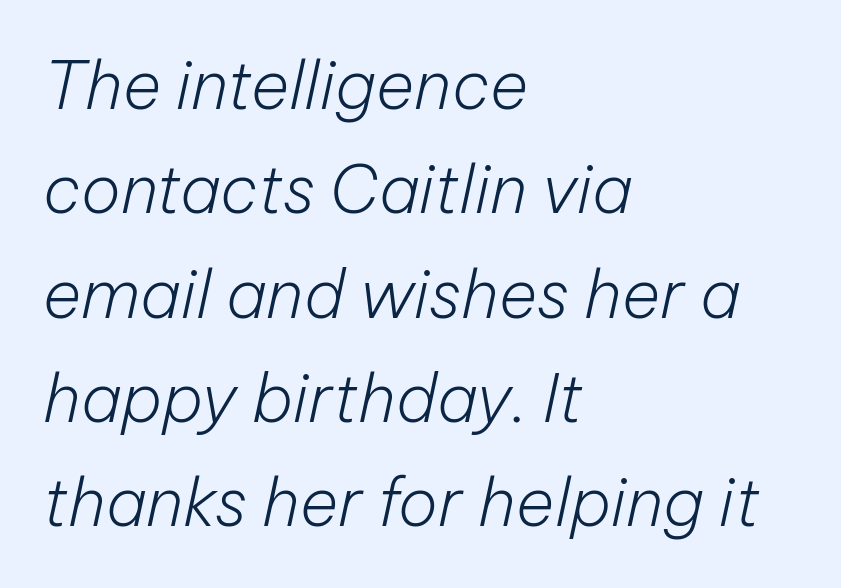
Q: Is the text bold? A: No.
Q: Is the text italic (slanted)? A: Yes, it leans right by about 12 degrees.
Q: Is the text underlined? A: No.
Q: How is the paragraph aligned? A: Left-aligned.
Q: Is the spacing between letters normal or unusually wide? A: Normal.
Q: Is the spacing between lines tight, normal or loose? A: Normal.
Q: Width (condensed, normal, or wide)? A: Normal.
Q: Stroke contrast? A: Low.
Q: x-height? A: Medium.
Q: Monospaced? A: No.
